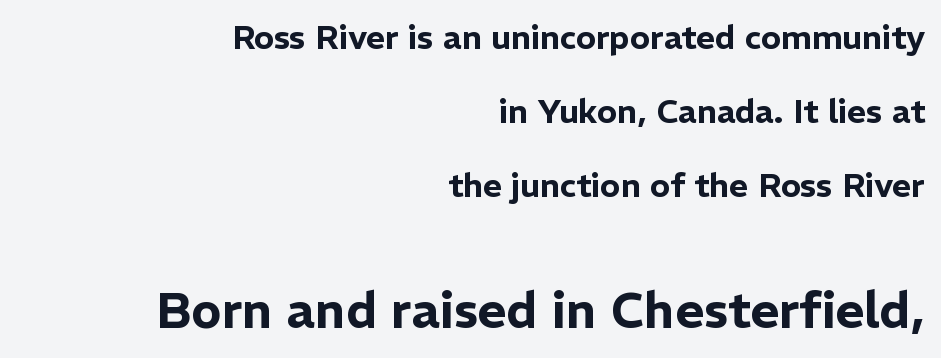
{"serif": "no", "italic": "no", "width": "normal", "stroke_contrast": "low", "x_height": "medium", "monospaced": "no", "underline": "no", "align": "right", "line_spacing": "loose", "line_spacing_ratio": 2.25, "letter_spacing": "normal", "letter_spacing_em": 0.0, "larger_block": "second", "size_ratio": 1.52, "glyph_px": 50}
